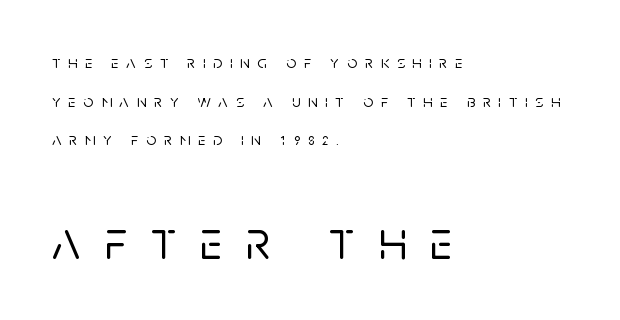
{"serif": "no", "italic": "no", "width": "normal", "stroke_contrast": "low", "x_height": "large", "monospaced": "no", "underline": "no", "align": "left", "line_spacing": "loose", "line_spacing_ratio": 2.14, "letter_spacing": "wide", "letter_spacing_em": 0.43, "larger_block": "second", "size_ratio": 3.06, "glyph_px": 55}
